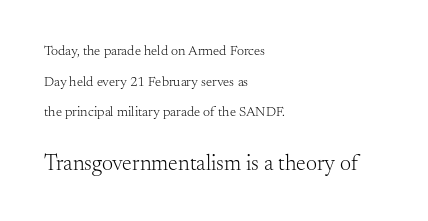
The image shows 22 px text type, upright; set left-aligned, loose line spacing (2.18x), normal letter spacing, not underlined; the second (bottom) block is 1.57x larger.
